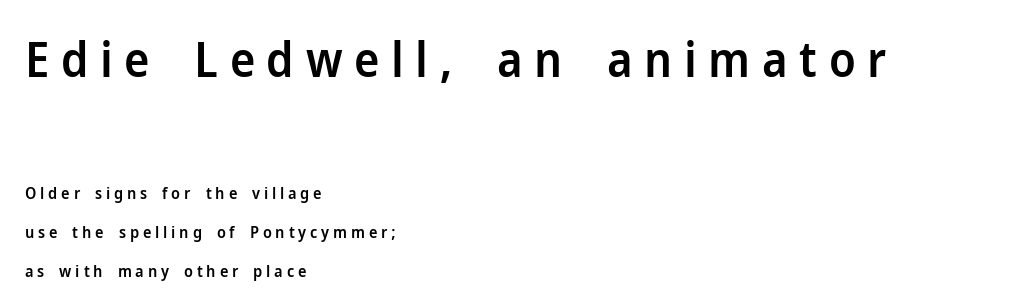
{"serif": "no", "italic": "no", "bold": "semi", "weight": "semibold", "width": "normal", "stroke_contrast": "low", "x_height": "medium", "monospaced": "no", "underline": "no", "align": "left", "line_spacing": "loose", "line_spacing_ratio": 2.44, "letter_spacing": "wide", "letter_spacing_em": 0.24, "larger_block": "first", "size_ratio": 3.0, "glyph_px": 48}
